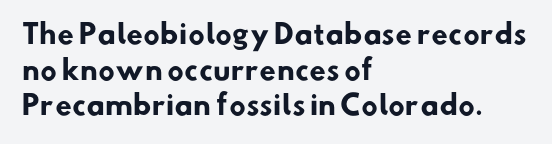
How would I describe the line gaps? Plain and ordinary. Casual observation: everything's shoved over to the left. The words here are not underlined. Students, note that the glyphs here touch the page at normal intervals. Strong, thick strokes mark this as bold type.
